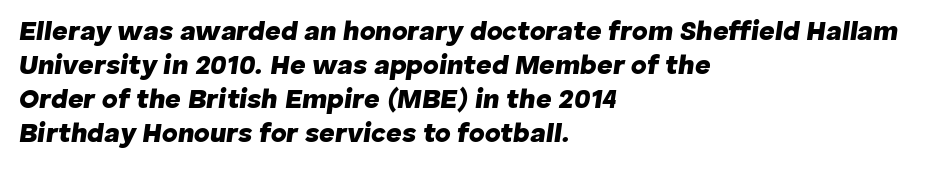
The image shows 27 px bold type, italic (leaning right); set left-aligned, normal line spacing (1.26x), normal letter spacing, not underlined.
